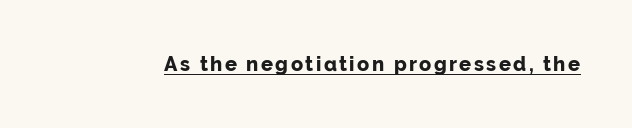
The font's upright variant was chosen for this text. The typesetting leans heavy: a genuine bold. Notice how a bar underscores the lettering throughout.
